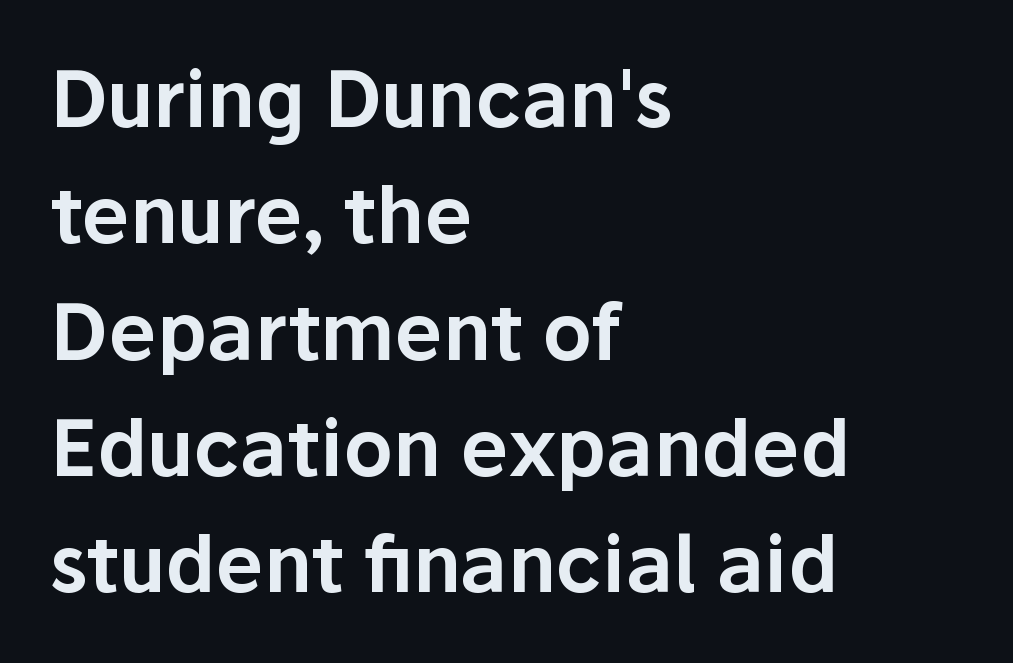
The image shows 77 px sans-serif type, upright; set left-aligned, normal line spacing (1.51x), normal letter spacing, not underlined; low stroke contrast and a medium x-height.
